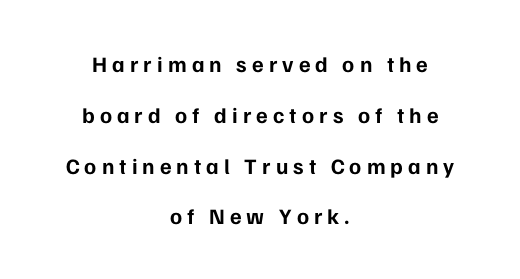
Q: Is the text bold? A: Yes.
Q: Is the text italic (slanted)? A: No, it is upright.
Q: Is the text underlined? A: No.
Q: How is the paragraph aligned? A: Centered.
Q: Is the spacing between letters normal or unusually wide? A: Unusually wide.
Q: Is the spacing between lines tight, normal or loose? A: Loose.
